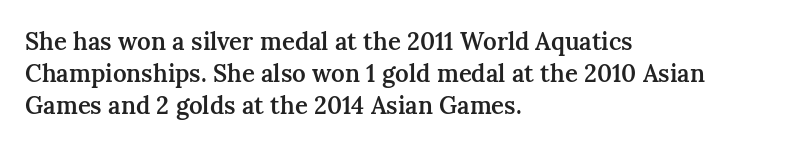
The string is rendered with underlining switched off. Stroke thickness is moderately raised; the sample reads as semibold. Tracking here is standard; glyphs follow each other at the usual distance. The block of text has a typical density, with ordinary space between rows.
